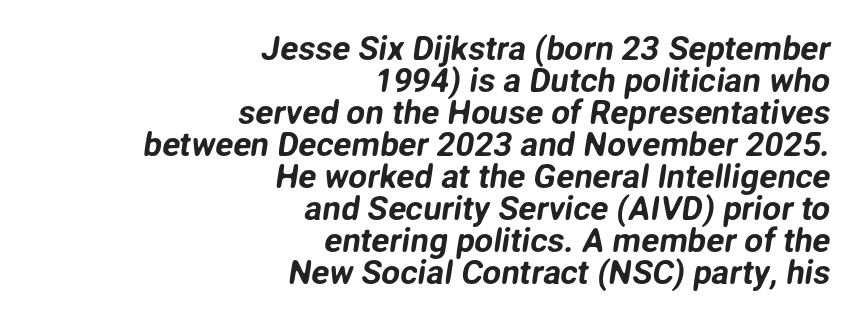
This rendering features lettering with no underline. Very little white space separates one row of letters from the next. A typesetter would call this proportional, since set widths differ per character. How are the letters spaced? Ordinarily, with no added tracking.
